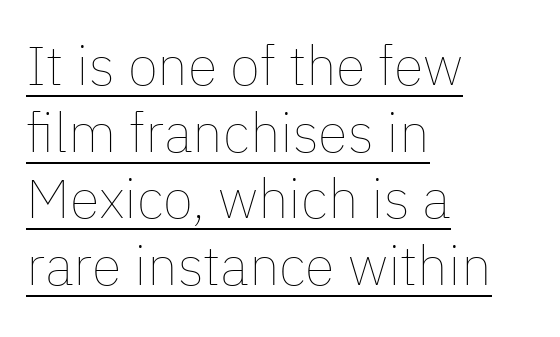
Character widths vary here, with narrow letters taking less room than wide ones. Leftover space on each line is placed entirely after the last word. A quiet, ordinary-to-light weight characterises the typeface. You can see a thin bar hugging the bottom of the glyphs. You can tell it's not italic because the verticals are truly vertical. In terms of letterspacing, this is plain default setting.
